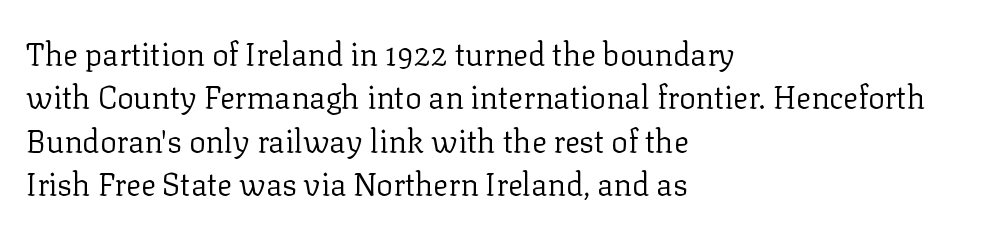
Regarding leading, the lines here are spaced in the standard way. Underlining? Definitely not there. Reading down the block, your eye returns to a fixed left position each line. Characters follow at the spacing the type designer built in.
